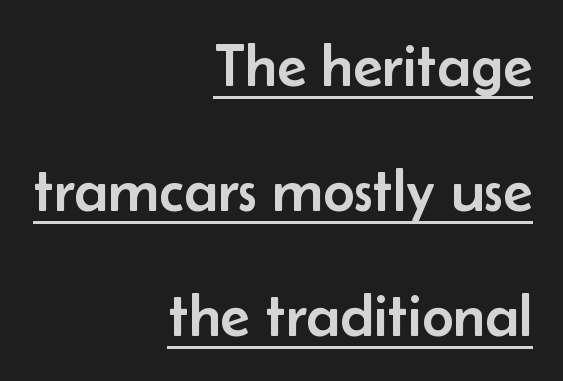
Q: Is the text italic (slanted)? A: No, it is upright.
Q: Is the typeface a serif or a sans-serif typeface? A: Sans-serif.
Q: Is the text underlined? A: Yes.
Q: How is the paragraph aligned? A: Right-aligned.
Q: Is the spacing between letters normal or unusually wide? A: Normal.
Q: Is the spacing between lines tight, normal or loose? A: Loose.
Q: Width (condensed, normal, or wide)? A: Normal.
Q: Stroke contrast? A: Low.
Q: x-height? A: Small.
Q: Monospaced? A: No.
